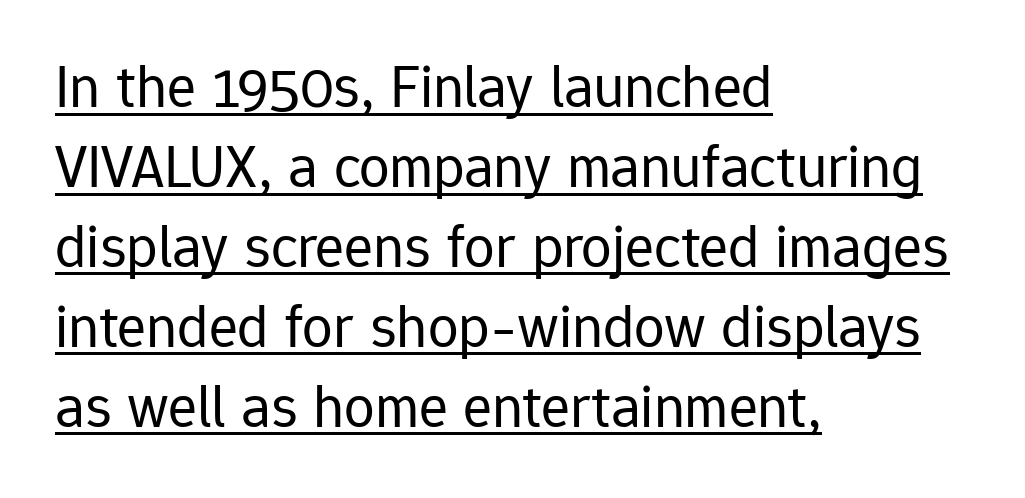
A typesetter would call this zero additional tracking. Reading down the block, your eye returns to a fixed left position each line. Designer's note — italics off, roman on. Each stroke keeps to a modest, everyday thickness or less. Notice how descenders clear the ascenders below comfortably — that's standard leading.
